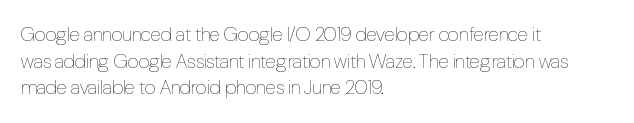
Does the copy run flush right? No — it runs flush left. The block of text has a typical density, with ordinary space between rows. This sample uses plain, unmodified letter spacing. The zone under the glyphs is completely vacant. A roman cut, with each character standing at attention. Stem width sits at or under what a default text font uses.
